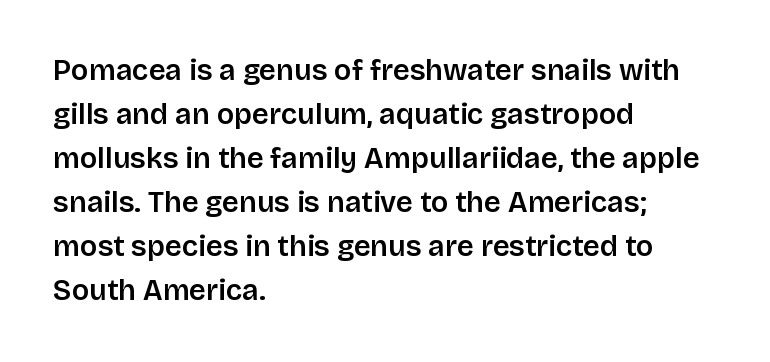
Q: Is the text bold? A: Semi-bold.
Q: Is the text italic (slanted)? A: No, it is upright.
Q: Is the typeface a serif or a sans-serif typeface? A: Sans-serif.
Q: Is the text underlined? A: No.
Q: How is the paragraph aligned? A: Left-aligned.
Q: Is the spacing between letters normal or unusually wide? A: Normal.
Q: Is the spacing between lines tight, normal or loose? A: Normal.
Q: Width (condensed, normal, or wide)? A: Normal.
Q: Stroke contrast? A: Low.
Q: x-height? A: Large.
Q: Monospaced? A: No.
